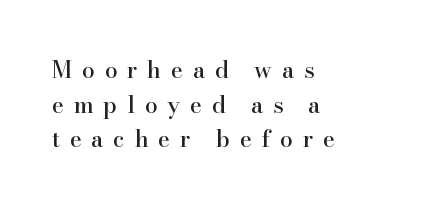
Q: Is the text italic (slanted)? A: No, it is upright.
Q: Is the text underlined? A: No.
Q: How is the paragraph aligned? A: Left-aligned.
Q: Is the spacing between letters normal or unusually wide? A: Unusually wide.
Q: Is the spacing between lines tight, normal or loose? A: Normal.
